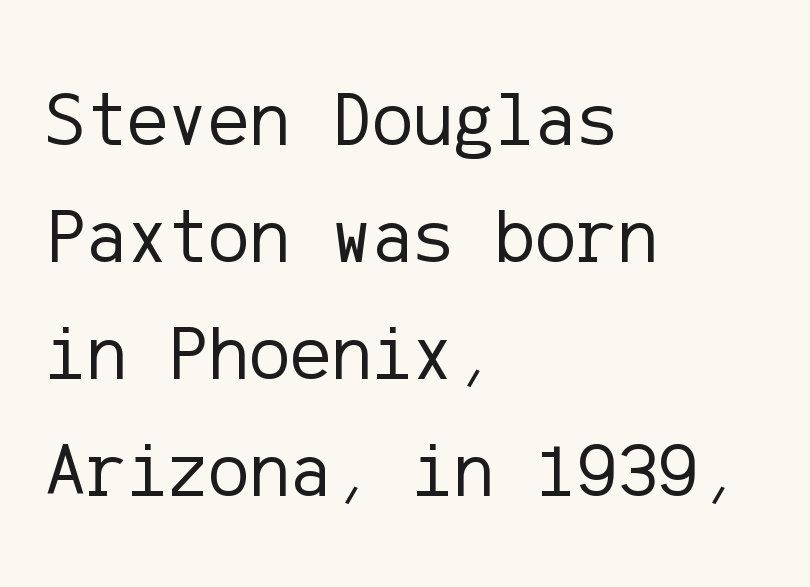
{"serif": "no", "italic": "no", "bold": "no", "weight": "regular", "width": "normal", "stroke_contrast": "low", "x_height": "medium", "underline": "no", "align": "left", "line_spacing": "normal", "line_spacing_ratio": 1.52, "letter_spacing": "normal", "letter_spacing_em": 0.0, "glyph_px": 77}
